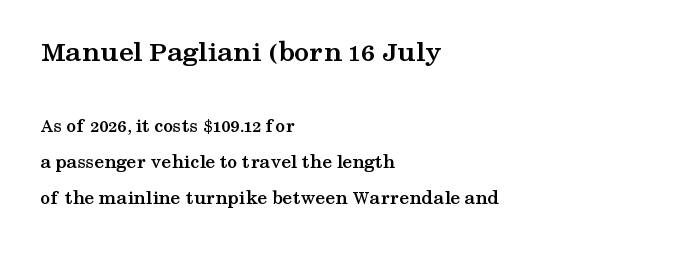
Q: Is the text bold? A: Yes.
Q: Is the text italic (slanted)? A: No, it is upright.
Q: Is the typeface a serif or a sans-serif typeface? A: Serif.
Q: Is the text underlined? A: No.
Q: How is the paragraph aligned? A: Left-aligned.
Q: Is the spacing between letters normal or unusually wide? A: Normal.
Q: Which block of text is set in a larger size, the first (top) or the second (bottom)? A: The first (top) one.
Q: Width (condensed, normal, or wide)? A: Wide.
Q: Stroke contrast? A: Medium.
Q: x-height? A: Medium.
Q: Monospaced? A: No.
